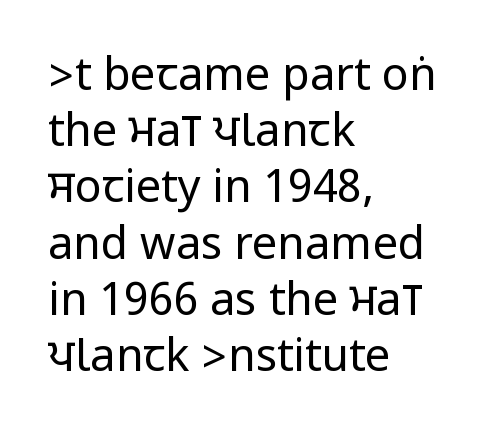
{"serif": "no", "italic": "no", "bold": "no", "weight": "regular", "width": "condensed", "stroke_contrast": "low", "underline": "no", "align": "left", "line_spacing": "normal", "line_spacing_ratio": 1.25, "letter_spacing": "normal", "letter_spacing_em": 0.0, "glyph_px": 45}
